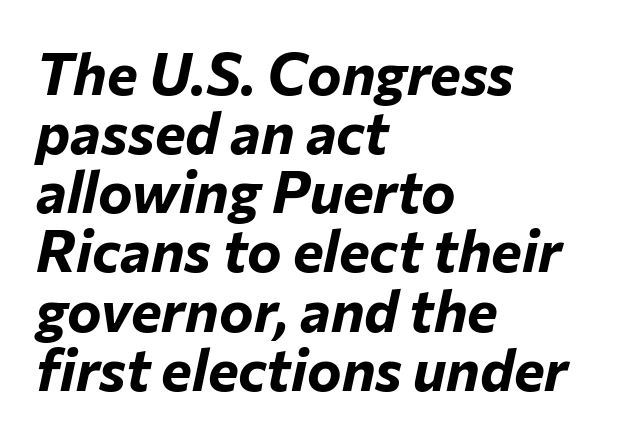
Rows of type sit shoulder to shoulder in the vertical direction. You could not count columns in this text — the font is proportionally spaced. You can tell it's italic because the verticals aren't actually vertical. Short and long lines alike share a common starting point at left. The passage shown is emphatically bold.
